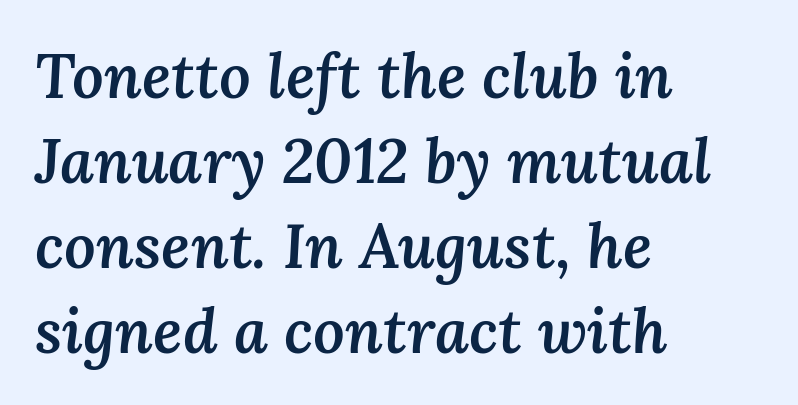
Q: Is the text bold? A: Semi-bold.
Q: Is the text italic (slanted)? A: Yes, it leans right by about 3 degrees.
Q: Is the text underlined? A: No.
Q: How is the paragraph aligned? A: Left-aligned.
Q: Is the spacing between letters normal or unusually wide? A: Normal.
Q: Is the spacing between lines tight, normal or loose? A: Normal.
Q: Width (condensed, normal, or wide)? A: Normal.
Q: Stroke contrast? A: Medium.
Q: x-height? A: Medium.
Q: Monospaced? A: No.
